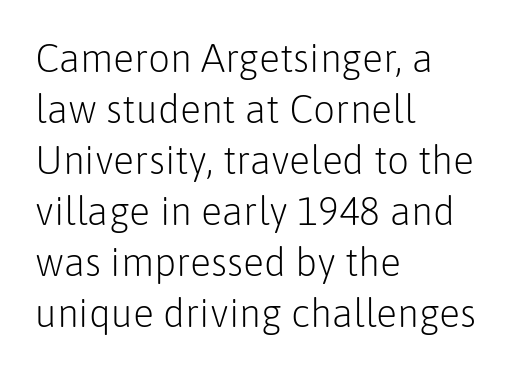
Q: Is the text bold? A: No.
Q: Is the text italic (slanted)? A: No, it is upright.
Q: Is the typeface a serif or a sans-serif typeface? A: Sans-serif.
Q: Is the text underlined? A: No.
Q: How is the paragraph aligned? A: Left-aligned.
Q: Is the spacing between letters normal or unusually wide? A: Normal.
Q: Is the spacing between lines tight, normal or loose? A: Normal.
Q: Width (condensed, normal, or wide)? A: Normal.
Q: Stroke contrast? A: Low.
Q: x-height? A: Medium.
Q: Monospaced? A: No.
